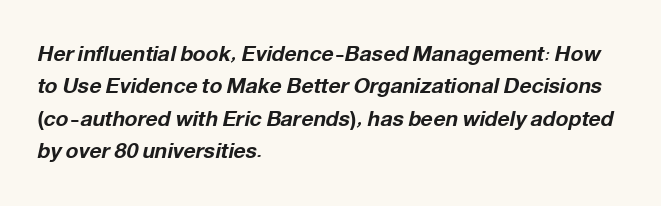
{"italic": "yes", "lean": "right", "slant_degrees": 12, "bold": "yes", "underline": "no", "align": "left", "line_spacing": "normal", "line_spacing_ratio": 1.54, "letter_spacing": "normal", "letter_spacing_em": 0.0, "glyph_px": 21}
